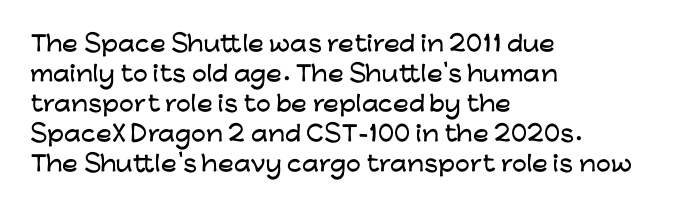
Q: Is the text italic (slanted)? A: No, it is upright.
Q: Is the text underlined? A: No.
Q: How is the paragraph aligned? A: Left-aligned.
Q: Is the spacing between letters normal or unusually wide? A: Normal.
Q: Is the spacing between lines tight, normal or loose? A: Normal.
